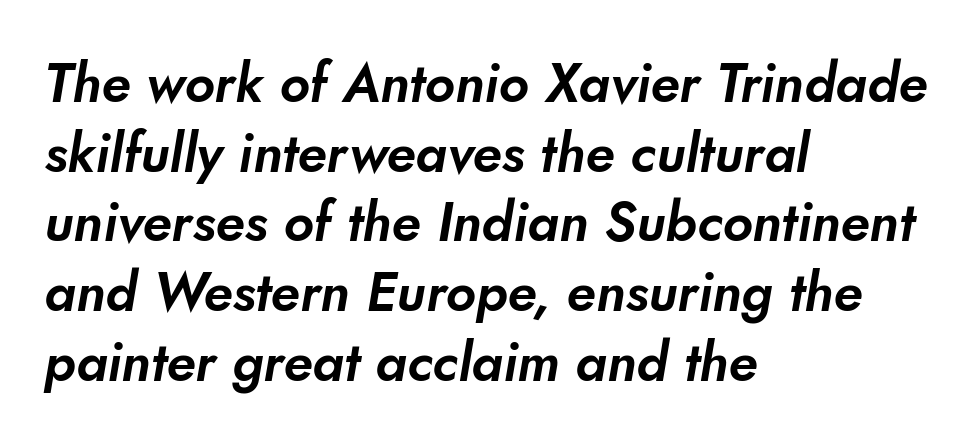
{"serif": "no", "width": "normal", "stroke_contrast": "low", "x_height": "small", "monospaced": "no", "underline": "no", "align": "left", "line_spacing": "normal", "line_spacing_ratio": 1.29, "letter_spacing": "normal", "letter_spacing_em": 0.0, "glyph_px": 54}
